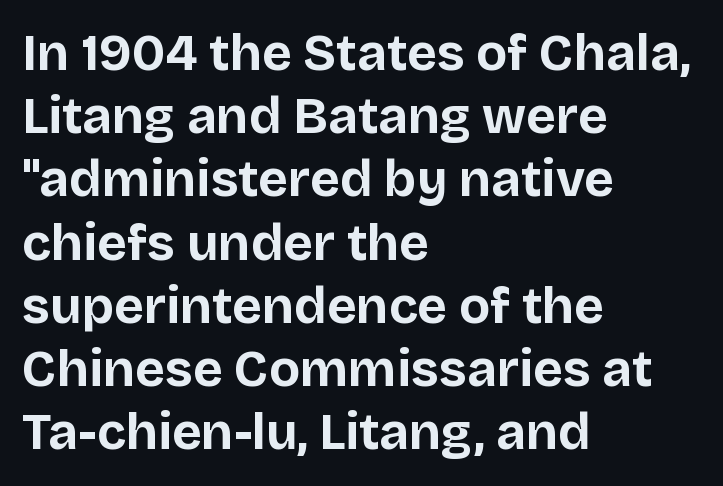
The image shows 51 px bold sans-serif type, upright; set left-aligned, line spacing 1.24x, normal letter spacing, not underlined; low stroke contrast and a large x-height.
